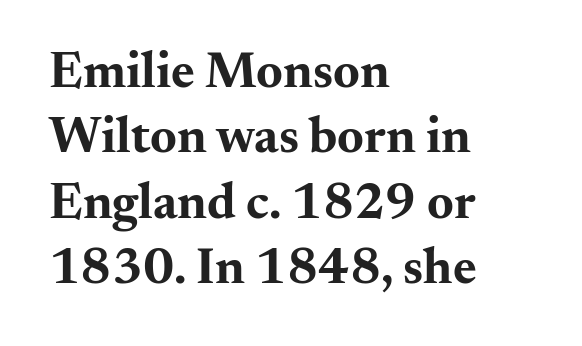
{"serif": "yes", "italic": "no", "bold": "yes", "weight": "bold", "width": "wide", "stroke_contrast": "medium", "x_height": "small", "monospaced": "no", "underline": "no", "align": "left", "line_spacing": "normal", "line_spacing_ratio": 1.28, "letter_spacing": "normal", "letter_spacing_em": 0.0, "glyph_px": 51}
